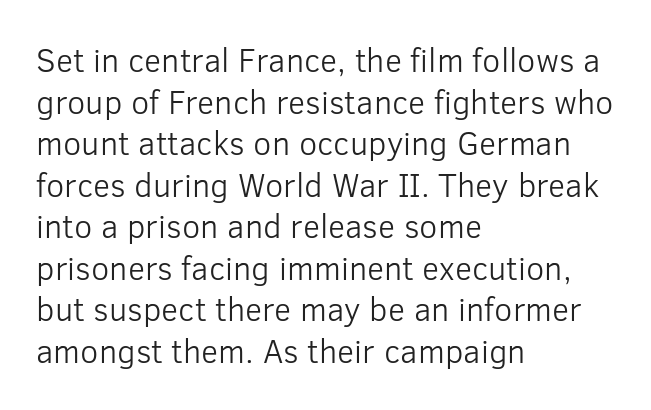
The image shows 33 px light sans-serif type, upright; set left-aligned, normal line spacing (1.26x), normal letter spacing, not underlined; low stroke contrast and a medium x-height.
